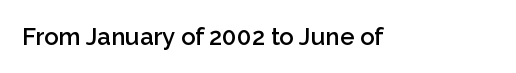
The image shows 24 px text type, upright; set normal letter spacing, not underlined.
